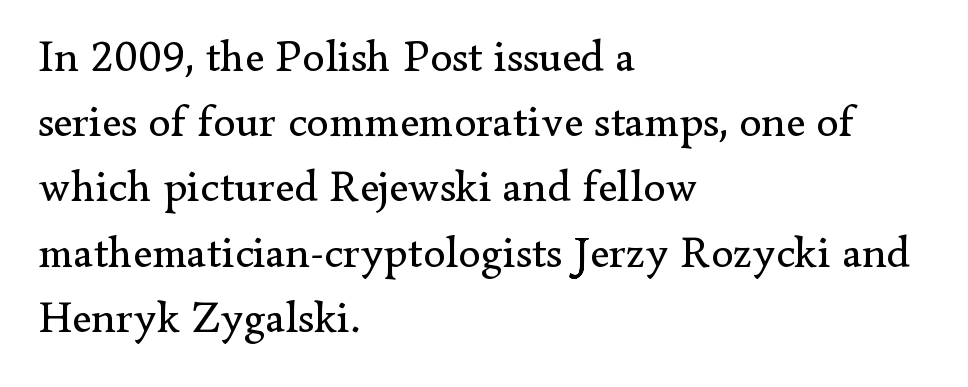
Q: Is the text bold? A: No.
Q: Is the text italic (slanted)? A: No, it is upright.
Q: Is the typeface a serif or a sans-serif typeface? A: Serif.
Q: Is the text underlined? A: No.
Q: How is the paragraph aligned? A: Left-aligned.
Q: Is the spacing between letters normal or unusually wide? A: Normal.
Q: Is the spacing between lines tight, normal or loose? A: Normal.
Q: Width (condensed, normal, or wide)? A: Normal.
Q: Stroke contrast? A: Low.
Q: x-height? A: Small.
Q: Monospaced? A: No.
